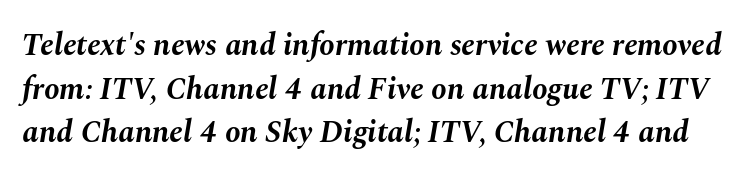
{"italic": "yes", "lean": "right", "slant_degrees": 10, "bold": "yes", "weight": "bold", "width": "normal", "stroke_contrast": "medium", "x_height": "medium", "monospaced": "no", "underline": "no", "line_spacing": "normal", "line_spacing_ratio": 1.41, "letter_spacing": "normal", "letter_spacing_em": 0.0, "glyph_px": 31}
